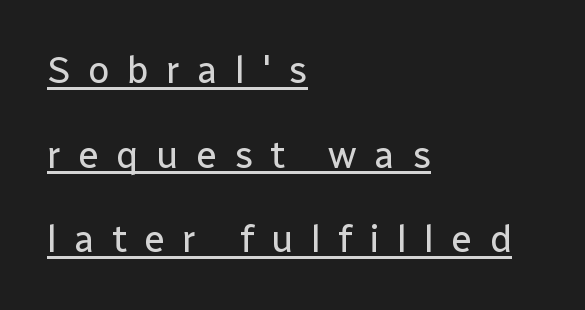
Q: Is the text bold? A: No.
Q: Is the text italic (slanted)? A: No, it is upright.
Q: Is the typeface a serif or a sans-serif typeface? A: Sans-serif.
Q: Is the text underlined? A: Yes.
Q: How is the paragraph aligned? A: Left-aligned.
Q: Is the spacing between letters normal or unusually wide? A: Unusually wide.
Q: Is the spacing between lines tight, normal or loose? A: Loose.
Q: Width (condensed, normal, or wide)? A: Normal.
Q: Stroke contrast? A: Low.
Q: x-height? A: Medium.
Q: Monospaced? A: No.
